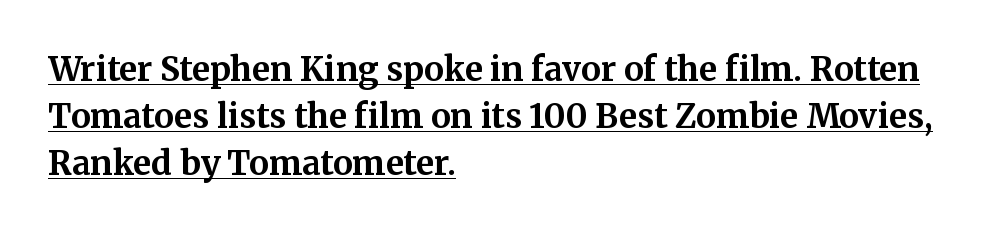
Q: Is the text bold? A: Yes.
Q: Is the text italic (slanted)? A: No, it is upright.
Q: Is the typeface a serif or a sans-serif typeface? A: Serif.
Q: Is the text underlined? A: Yes.
Q: How is the paragraph aligned? A: Left-aligned.
Q: Is the spacing between letters normal or unusually wide? A: Normal.
Q: Is the spacing between lines tight, normal or loose? A: Normal.
Q: Width (condensed, normal, or wide)? A: Normal.
Q: Stroke contrast? A: Medium.
Q: x-height? A: Medium.
Q: Monospaced? A: No.
